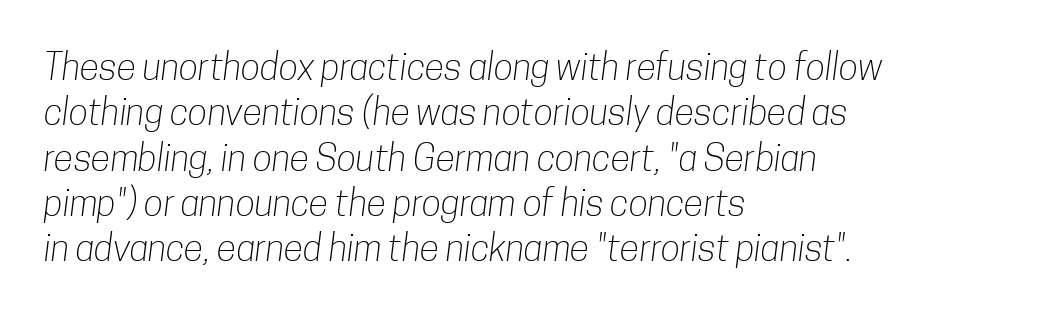
{"serif": "no", "bold": "no", "weight": "light", "width": "condensed", "stroke_contrast": "low", "x_height": "medium", "monospaced": "no", "underline": "no", "align": "left", "line_spacing": "normal", "line_spacing_ratio": 1.26, "letter_spacing": "normal", "letter_spacing_em": 0.0, "glyph_px": 36}
